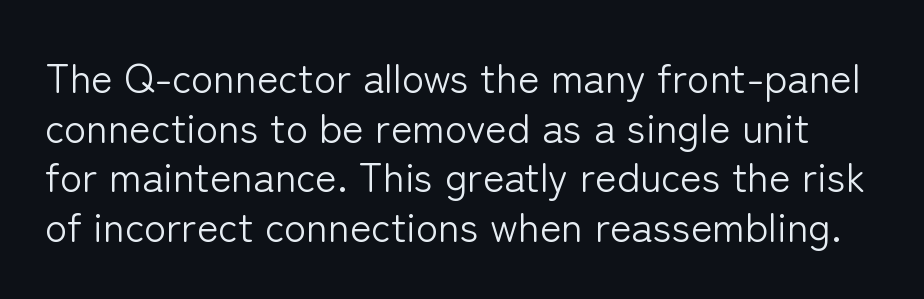
The image shows 41 px light sans-serif type, upright; set line spacing 1.21x, normal letter spacing, not underlined; low stroke contrast and a medium x-height.
